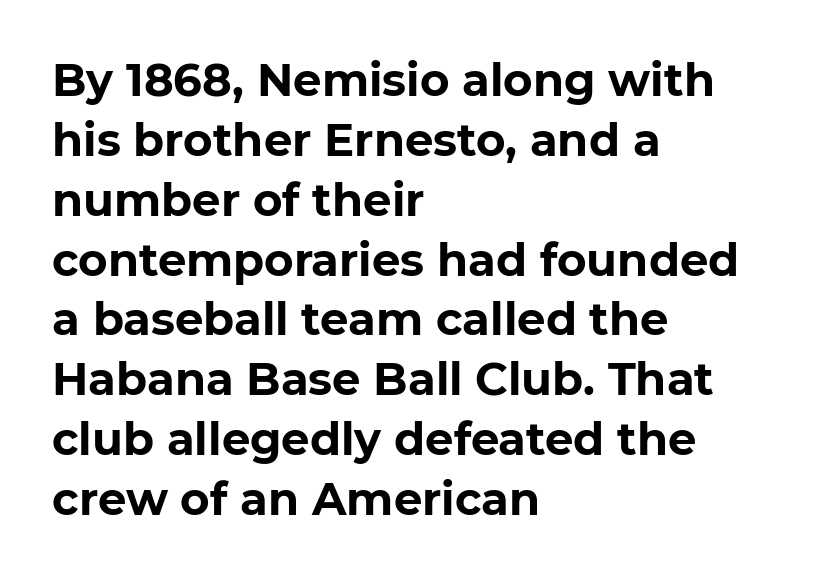
{"serif": "no", "italic": "no", "bold": "yes", "weight": "bold", "width": "normal", "stroke_contrast": "low", "x_height": "medium", "monospaced": "no", "underline": "no", "align": "left", "line_spacing": "normal", "line_spacing_ratio": 1.33, "letter_spacing": "normal", "letter_spacing_em": 0.0, "glyph_px": 45}
